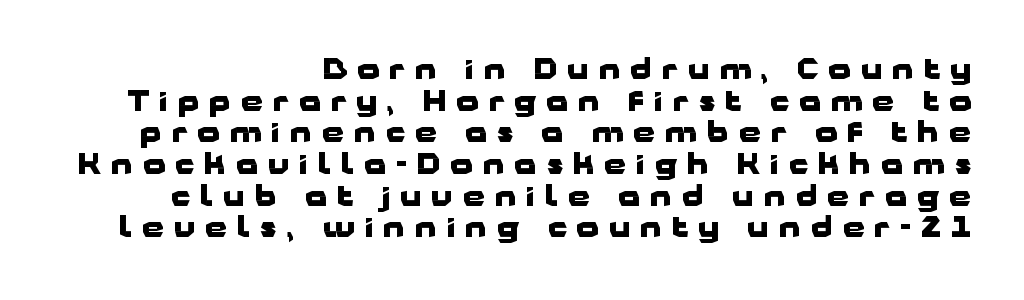
{"serif": "no", "italic": "no", "bold": "yes", "weight": "heavy", "width": "wide", "stroke_contrast": "low", "x_height": "medium", "monospaced": "no", "underline": "no", "align": "right", "line_spacing": "tight", "line_spacing_ratio": 1.13, "letter_spacing": "wide", "letter_spacing_em": 0.36, "glyph_px": 28}
